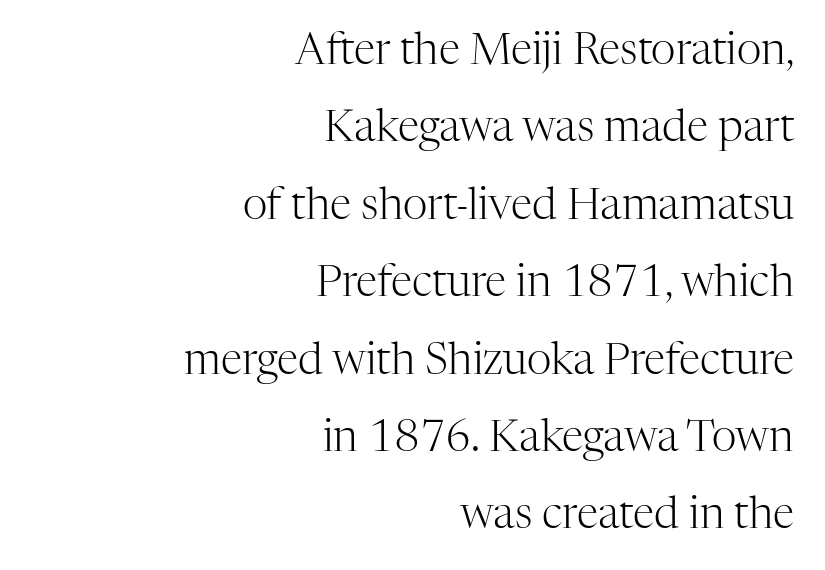
Think of a printed novel: that variable character pitch is what you see here. The baseline area is clear. Heft: none added — not bold. Inter-character spacing is left at the font's built-in metrics.
